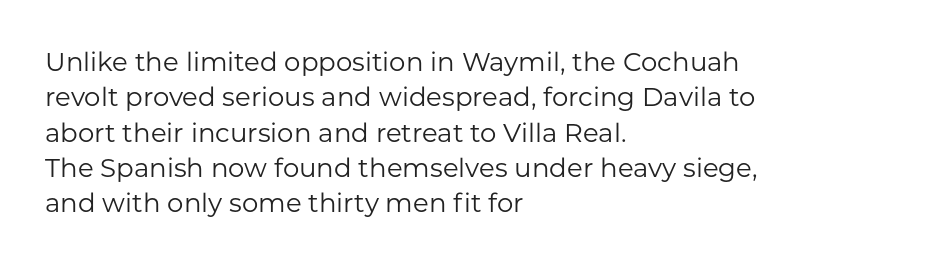
The image shows 26 px text type, upright; set left-aligned, normal line spacing (1.36x), normal letter spacing, not underlined.
